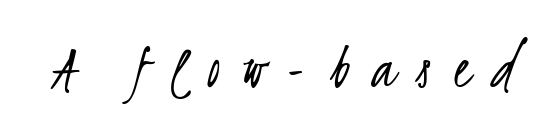
Lines of text with bare space underneath. The passage shown is typed in a proportional face where columns would drift. A typesetter would call this heavily tracked-out type. The strokes carry an ordinary text weight at most. Regarding serifs, this sample does without them.
